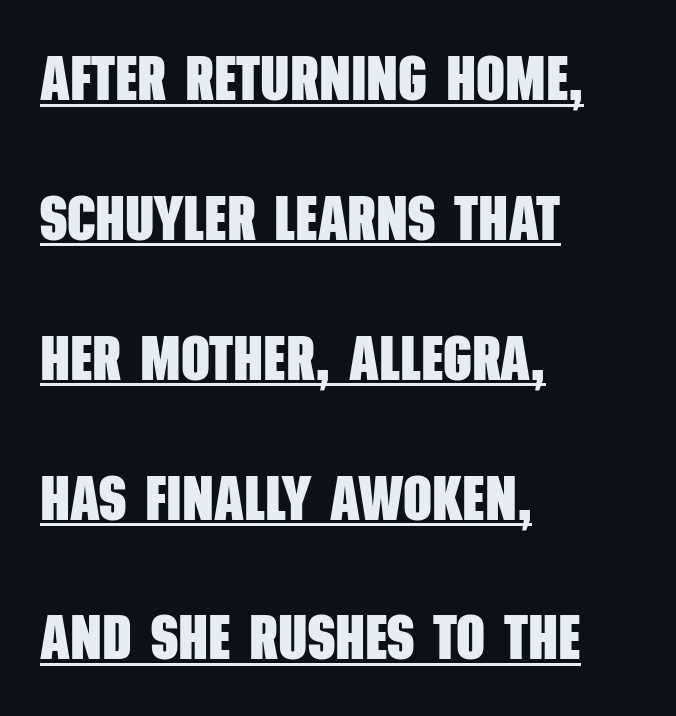
Q: Is the text bold? A: Yes.
Q: Is the typeface a serif or a sans-serif typeface? A: Sans-serif.
Q: Is the text underlined? A: Yes.
Q: How is the paragraph aligned? A: Left-aligned.
Q: Is the spacing between letters normal or unusually wide? A: Normal.
Q: Is the spacing between lines tight, normal or loose? A: Loose.
Q: Width (condensed, normal, or wide)? A: Condensed.
Q: Stroke contrast? A: Low.
Q: x-height? A: Large.
Q: Monospaced? A: No.
